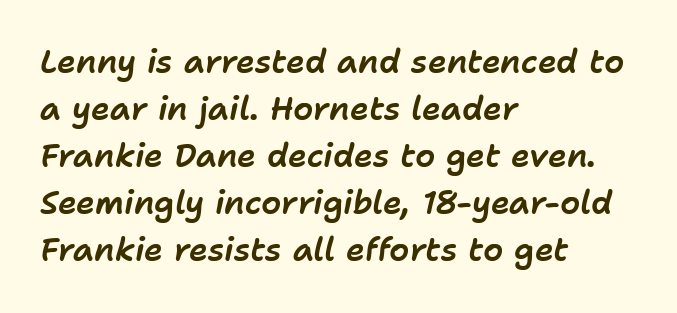
Here the glyphs are tracked normally, forming tight word shapes. The glyphs are unaccompanied by any horizontal stroke below them. The specimen reads as italic at a glance. Do the characters align in a grid? No, the font is proportional. Reading down the block, your eye returns to a fixed left position each line.
